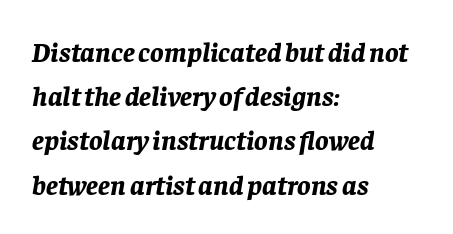
The image shows 28 px bold type, italic (leaning right); set left-aligned, normal line spacing (1.58x), normal letter spacing, not underlined; low stroke contrast and a large x-height.
